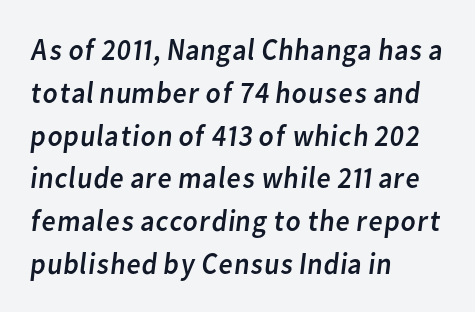
The rendering uses a moderate line-height, typical for paragraphs. The font is comparable to plain body text, perhaps lighter. The rendering shows plain stroke endings on the letterforms — a sans-serif design. The face used here is proportionally spaced, like ordinary book or web type.
